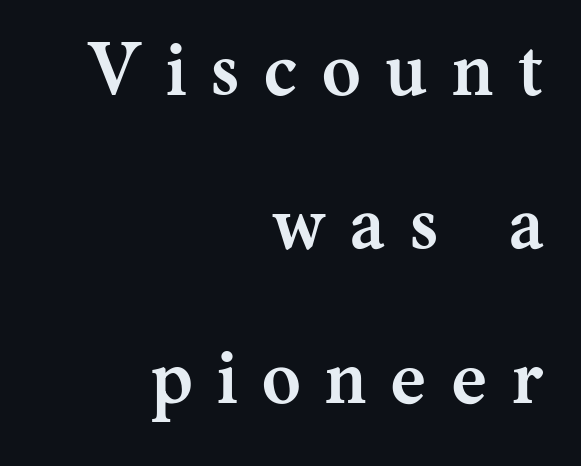
The image shows 74 px semibold serif type, upright; set right-aligned, loose line spacing (2.08x), unusually wide letter spacing (+0.34 em), not underlined; medium stroke contrast and a medium x-height.
